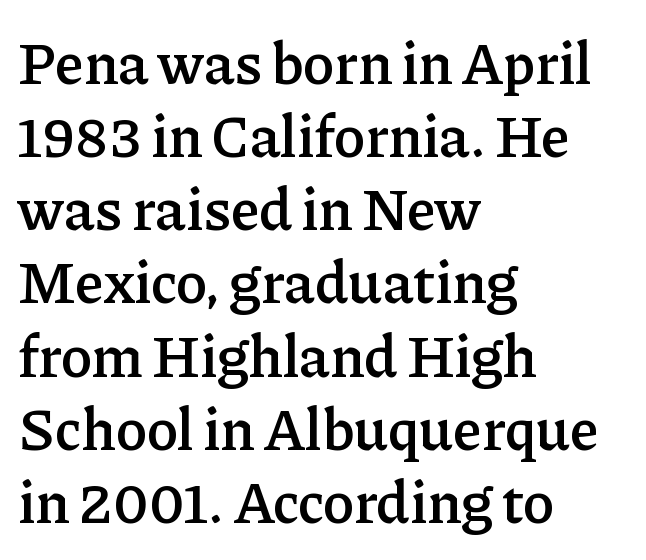
Q: Is the text bold? A: Semi-bold.
Q: Is the text italic (slanted)? A: No, it is upright.
Q: Is the typeface a serif or a sans-serif typeface? A: Serif.
Q: Is the text underlined? A: No.
Q: How is the paragraph aligned? A: Left-aligned.
Q: Is the spacing between letters normal or unusually wide? A: Normal.
Q: Width (condensed, normal, or wide)? A: Normal.
Q: Stroke contrast? A: Low.
Q: x-height? A: Medium.
Q: Monospaced? A: No.
